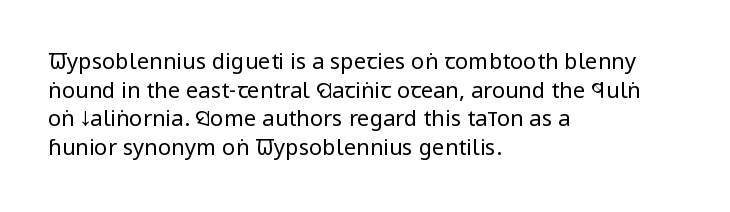
The image shows 22 px text type, upright; set left-aligned, normal line spacing (1.3x), normal letter spacing, not underlined.
